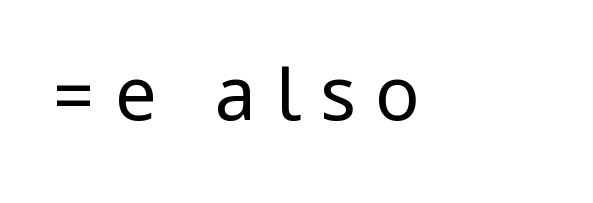
Between one letter and the next there's a generous, obvious gap. Does the lettering tilt? It doesn't — this is upright. Is the type heavy? It reads as light-to-regular instead. Underline: absent. Serifs: no, the terminals of the letterforms are clean.
